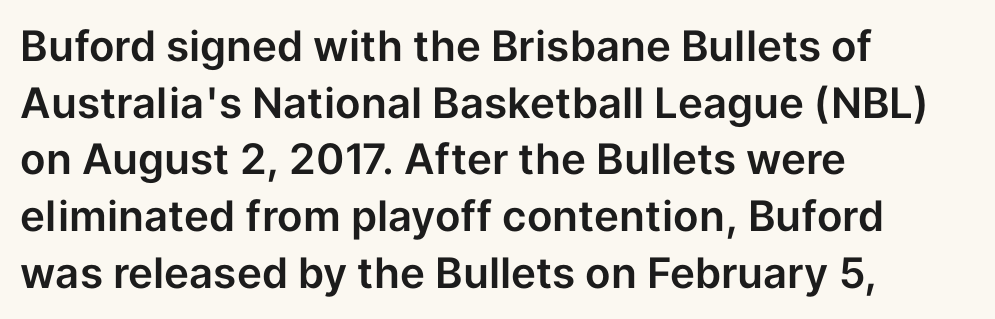
{"serif": "no", "italic": "no", "width": "normal", "stroke_contrast": "low", "x_height": "medium", "monospaced": "no", "underline": "no", "align": "left", "line_spacing": "normal", "line_spacing_ratio": 1.35, "letter_spacing": "normal", "letter_spacing_em": 0.0, "glyph_px": 42}
